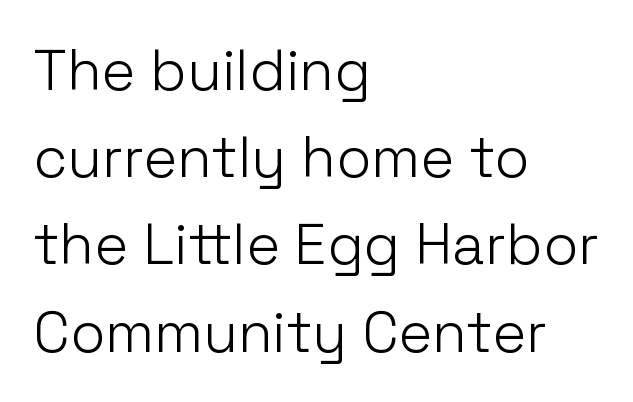
The line-height multiplier appears to be the usual default. Posture: straight, roman, zero tilt. A typesetter would call this proportional, since set widths differ per character. The rendering anchors every line to the left-hand side. Caption: face not bold, strokes unweighted. Underline: absent.
